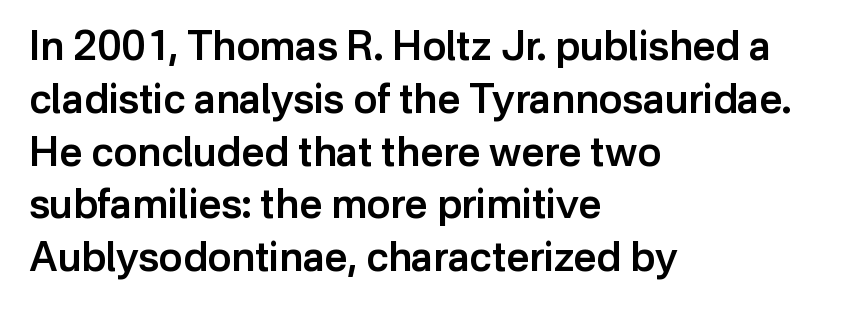
The image shows 40 px semibold sans-serif type, upright; set left-aligned, normal line spacing (1.32x), normal letter spacing, not underlined; low stroke contrast and a medium x-height.
